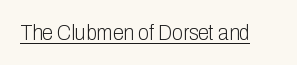
The image shows 22 px text type, upright; set normal letter spacing, underlined.
